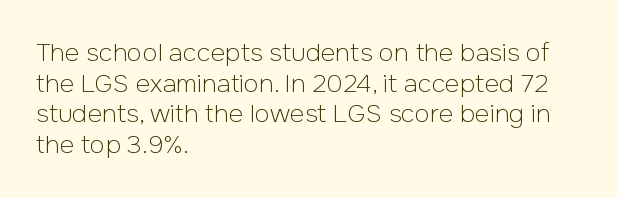
Q: Is the text bold? A: No.
Q: Is the text italic (slanted)? A: No, it is upright.
Q: Is the text underlined? A: No.
Q: How is the paragraph aligned? A: Left-aligned.
Q: Is the spacing between letters normal or unusually wide? A: Normal.
